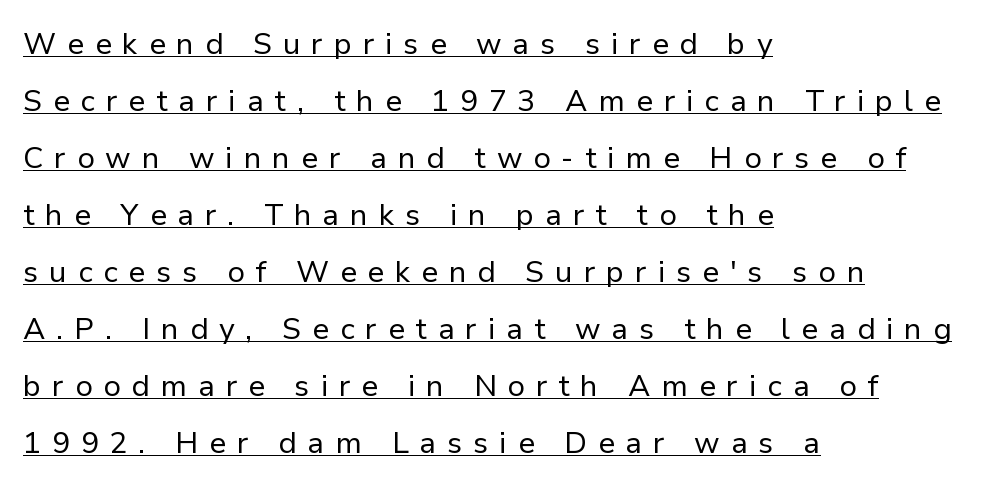
Q: Is the text bold? A: No.
Q: Is the text italic (slanted)? A: No, it is upright.
Q: Is the typeface a serif or a sans-serif typeface? A: Sans-serif.
Q: Is the text underlined? A: Yes.
Q: How is the paragraph aligned? A: Left-aligned.
Q: Is the spacing between letters normal or unusually wide? A: Unusually wide.
Q: Is the spacing between lines tight, normal or loose? A: Loose.
Q: Width (condensed, normal, or wide)? A: Normal.
Q: Stroke contrast? A: Low.
Q: x-height? A: Medium.
Q: Monospaced? A: No.
